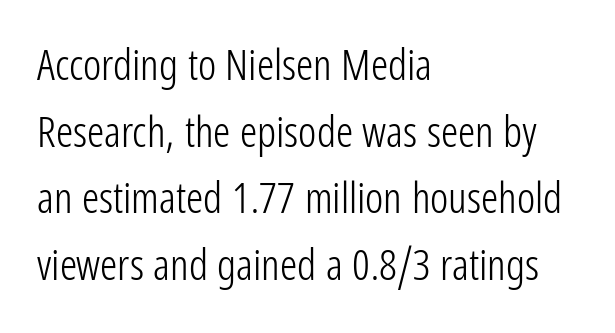
{"serif": "no", "italic": "no", "bold": "no", "weight": "light", "width": "condensed", "stroke_contrast": "low", "x_height": "medium", "monospaced": "no", "underline": "no", "align": "left", "line_spacing": "normal", "line_spacing_ratio": 1.55, "letter_spacing": "normal", "letter_spacing_em": 0.0, "glyph_px": 43}
